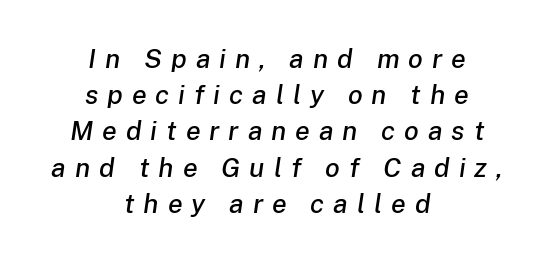
Q: Is the text italic (slanted)? A: Yes, it leans right by about 8 degrees.
Q: Is the text underlined? A: No.
Q: How is the paragraph aligned? A: Centered.
Q: Is the spacing between letters normal or unusually wide? A: Unusually wide.
Q: Is the spacing between lines tight, normal or loose? A: Normal.
